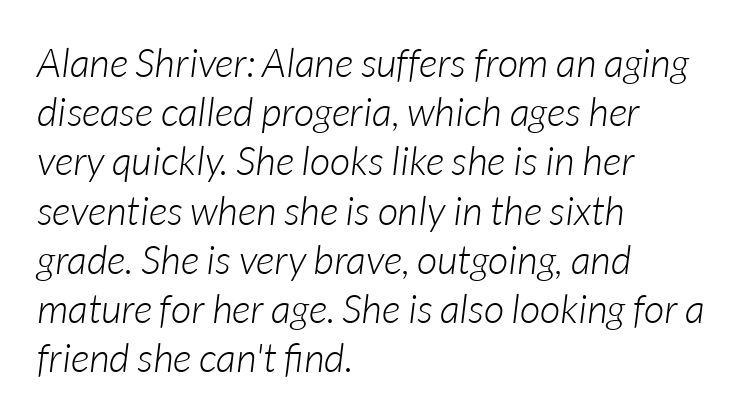
The image shows 40 px light type, italic (leaning right); set left-aligned, line spacing 1.23x, normal letter spacing, not underlined; low stroke contrast and a medium x-height.
